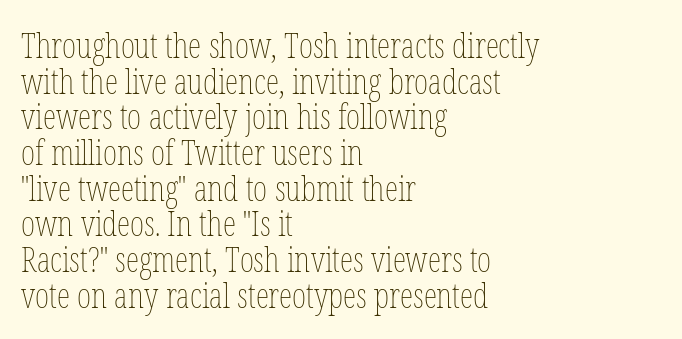
Q: Is the text bold? A: No.
Q: Is the text italic (slanted)? A: No, it is upright.
Q: Is the text underlined? A: No.
Q: How is the paragraph aligned? A: Left-aligned.
Q: Is the spacing between letters normal or unusually wide? A: Normal.
Q: Is the spacing between lines tight, normal or loose? A: Tight.
Q: Width (condensed, normal, or wide)? A: Condensed.
Q: Stroke contrast? A: Low.
Q: x-height? A: Medium.
Q: Monospaced? A: No.
